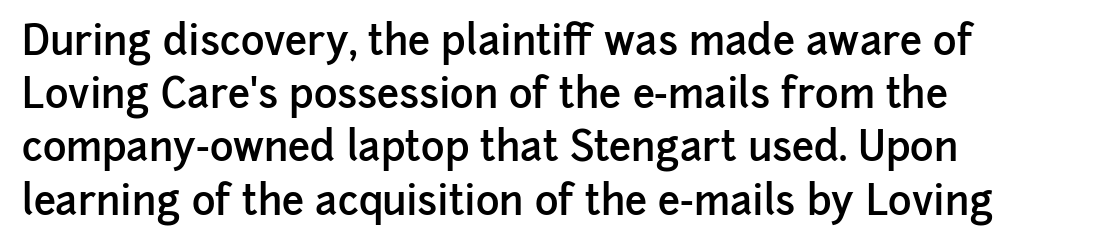
In CSS terms this would be text-align: left. Italic? Not at all — the glyphs are vertical. The passage shown stacks its lines at a standard gap. Look at the bottom of the vertical strokes: they stop flat, with no serifs. Letter spacing: default.
